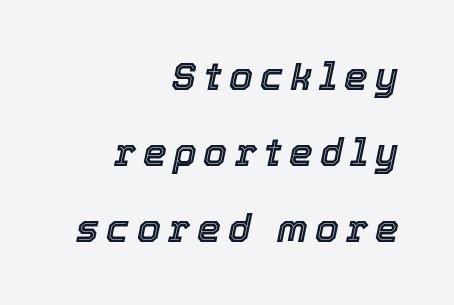
The image shows 38 px text type, italic (leaning right); set right-aligned, loose line spacing (2.0x), not underlined; a medium x-height.
